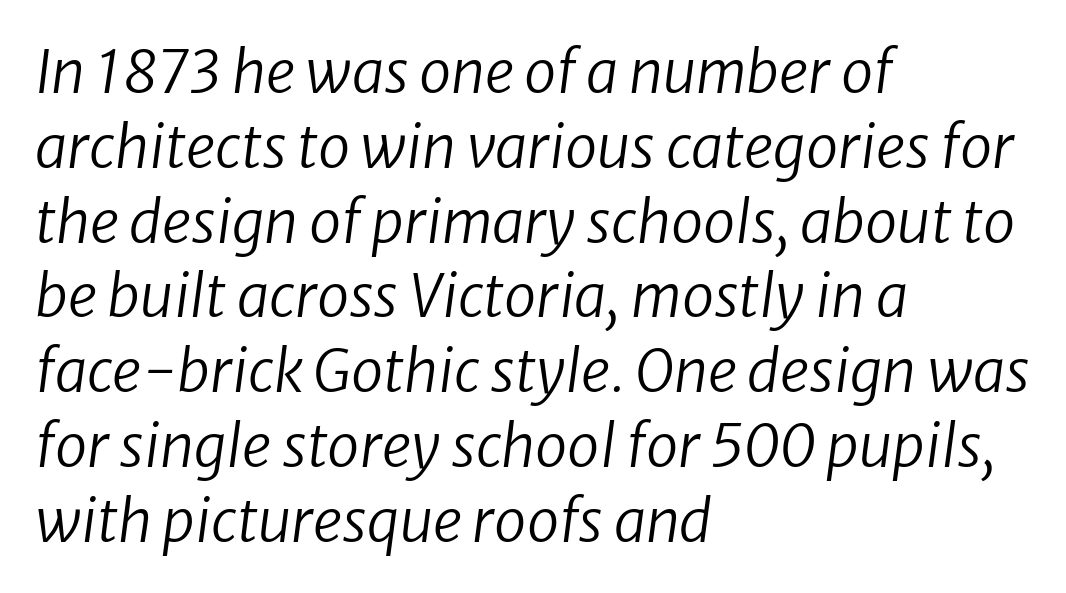
{"italic": "yes", "lean": "right", "slant_degrees": 8, "bold": "no", "weight": "regular", "width": "normal", "stroke_contrast": "low", "x_height": "medium", "monospaced": "no", "underline": "no", "align": "left", "line_spacing": "normal", "line_spacing_ratio": 1.29, "letter_spacing": "normal", "letter_spacing_em": 0.0, "glyph_px": 58}
